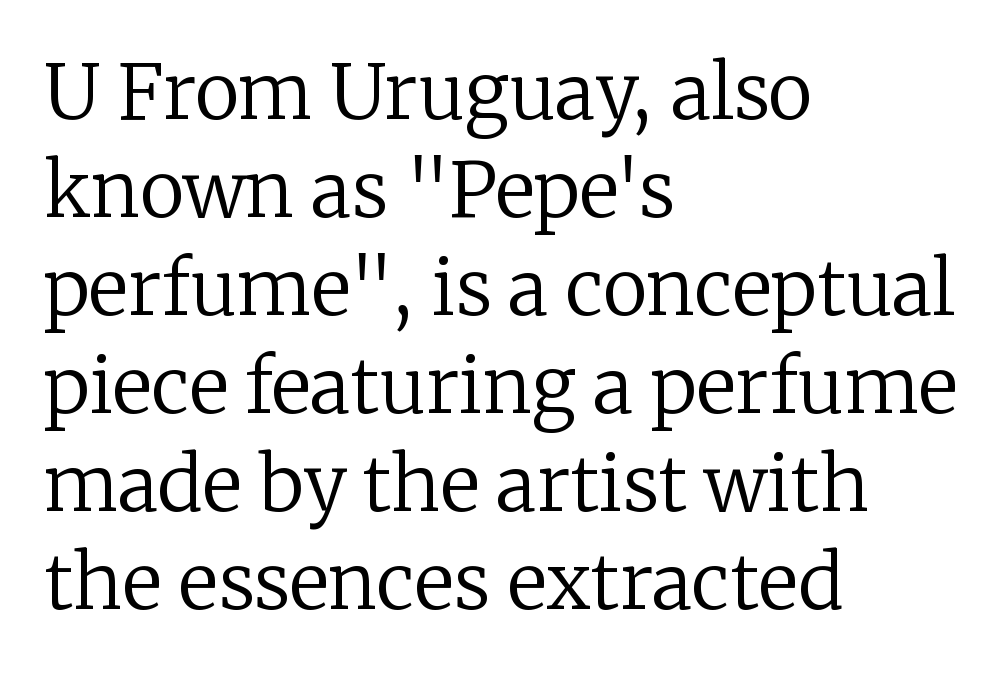
Q: Is the text bold? A: No.
Q: Is the text italic (slanted)? A: No, it is upright.
Q: Is the typeface a serif or a sans-serif typeface? A: Serif.
Q: Is the text underlined? A: No.
Q: How is the paragraph aligned? A: Left-aligned.
Q: Is the spacing between letters normal or unusually wide? A: Normal.
Q: Is the spacing between lines tight, normal or loose? A: Normal.
Q: Width (condensed, normal, or wide)? A: Normal.
Q: Stroke contrast? A: Low.
Q: x-height? A: Medium.
Q: Monospaced? A: No.
